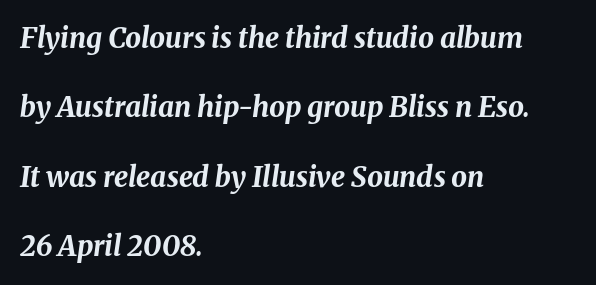
{"italic": "yes", "lean": "right", "slant_degrees": 8, "bold": "yes", "weight": "bold", "width": "normal", "stroke_contrast": "medium", "x_height": "medium", "monospaced": "no", "underline": "no", "align": "left", "line_spacing": "loose", "line_spacing_ratio": 2.48, "letter_spacing": "normal", "letter_spacing_em": 0.0, "glyph_px": 28}
